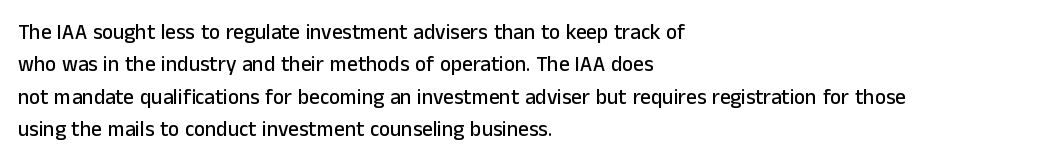
Q: Is the text italic (slanted)? A: No, it is upright.
Q: Is the text underlined? A: No.
Q: How is the paragraph aligned? A: Left-aligned.
Q: Is the spacing between letters normal or unusually wide? A: Normal.
Q: Is the spacing between lines tight, normal or loose? A: Normal.
